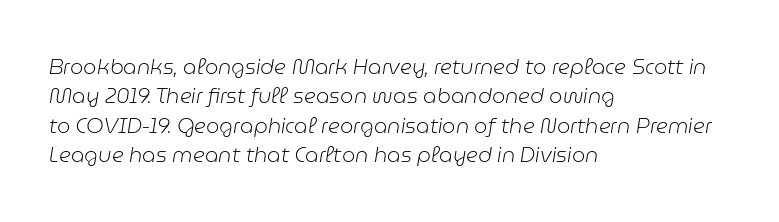
{"italic": "yes", "lean": "right", "slant_degrees": 9, "bold": "no", "underline": "no", "align": "left", "line_spacing": "normal", "line_spacing_ratio": 1.4, "letter_spacing": "normal", "letter_spacing_em": 0.0, "glyph_px": 21}
